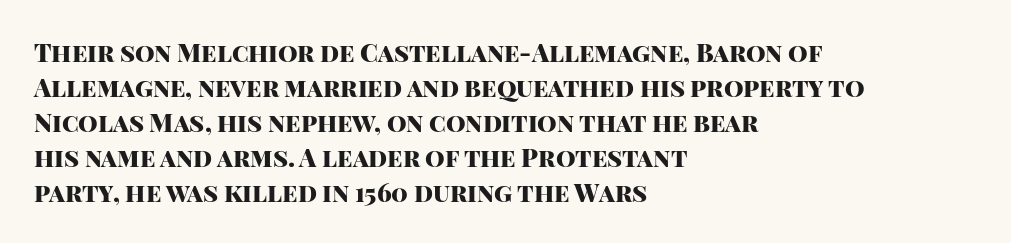
The image shows 25 px bold type, upright; set left-aligned, normal line spacing (1.4x), normal letter spacing, not underlined.
